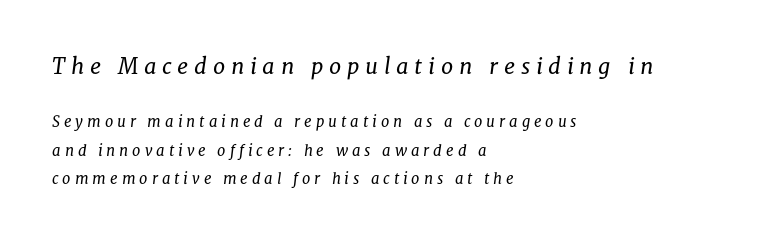
Observe the lean: these are italic letterforms. Each row of text sits above clean, open space. No chunkiness to these letters — they're not bold. Students, note that the glyphs here are deliberately spaced far apart. How would I describe the line gaps? Wide and relaxed. The more generous point size was reserved for the upper chunk.
